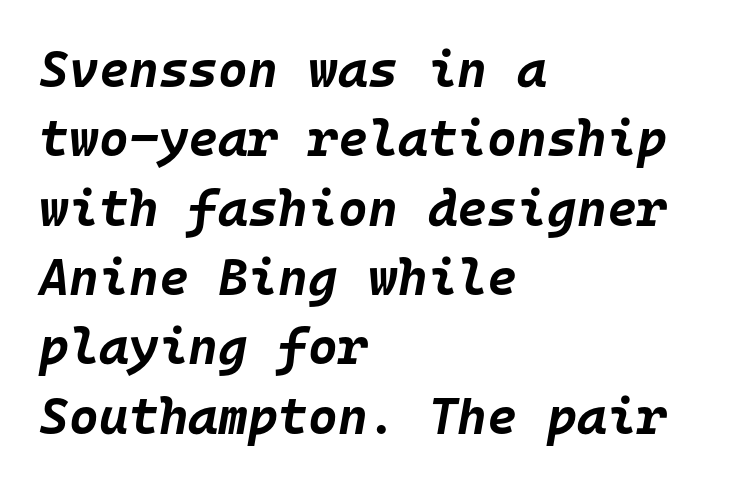
{"italic": "yes", "lean": "right", "slant_degrees": 10, "bold": "yes", "weight": "bold", "width": "normal", "stroke_contrast": "low", "x_height": "large", "monospaced": "yes", "underline": "no", "align": "left", "line_spacing": "normal", "line_spacing_ratio": 1.36, "letter_spacing": "normal", "letter_spacing_em": 0.0, "glyph_px": 51}
